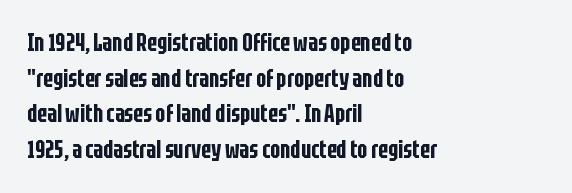
Q: Is the text italic (slanted)? A: No, it is upright.
Q: Is the text underlined? A: No.
Q: How is the paragraph aligned? A: Left-aligned.
Q: Is the spacing between letters normal or unusually wide? A: Normal.
Q: Is the spacing between lines tight, normal or loose? A: Normal.
